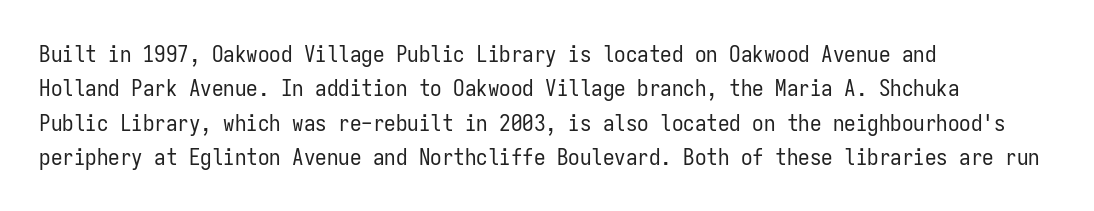
{"italic": "no", "bold": "no", "underline": "no", "align": "left", "line_spacing": "normal", "line_spacing_ratio": 1.49, "letter_spacing": "normal", "letter_spacing_em": 0.0, "glyph_px": 23}
